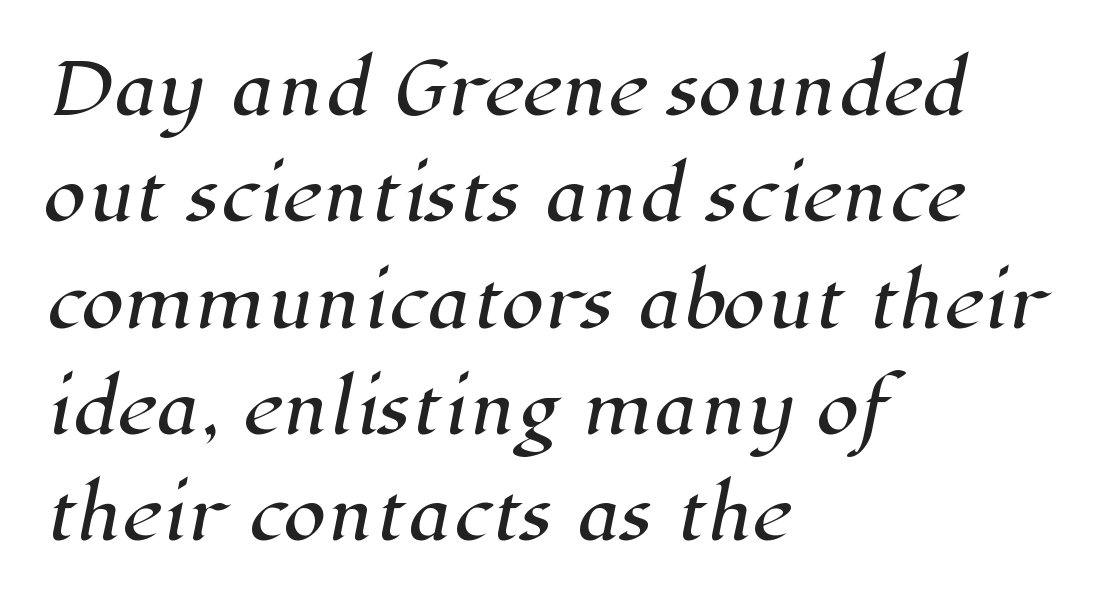
The image shows 69 px serif type; set left-aligned, normal line spacing (1.54x), normal letter spacing, not underlined; high stroke contrast and a medium x-height.
